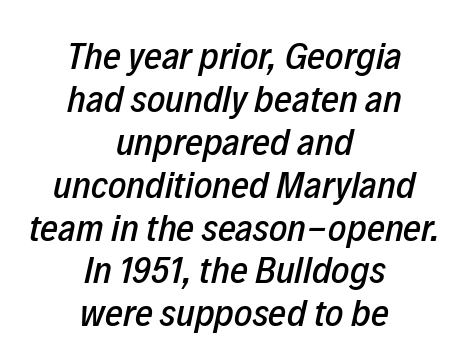
{"italic": "yes", "lean": "right", "slant_degrees": 12, "width": "condensed", "stroke_contrast": "low", "x_height": "medium", "monospaced": "no", "underline": "no", "align": "center", "line_spacing": "tight", "line_spacing_ratio": 1.1, "letter_spacing": "normal", "letter_spacing_em": 0.0, "glyph_px": 39}
